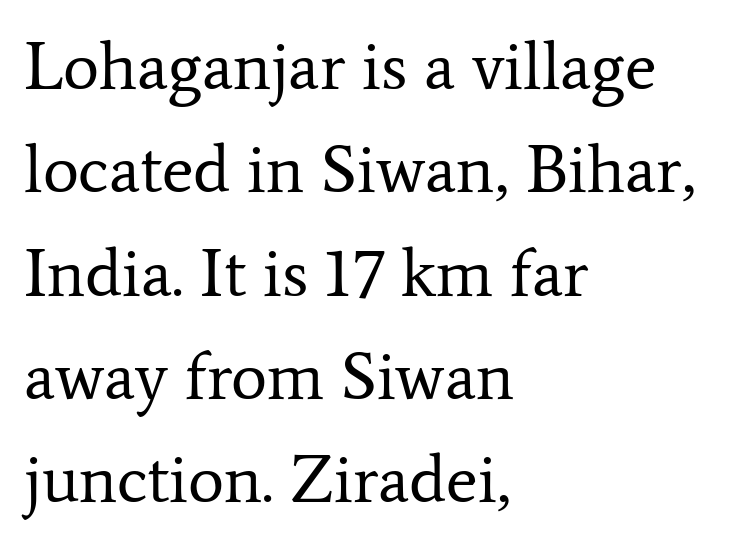
The image shows 68 px regular-weight serif type, upright; set left-aligned, normal line spacing (1.52x), normal letter spacing, not underlined; low stroke contrast and a medium x-height.
